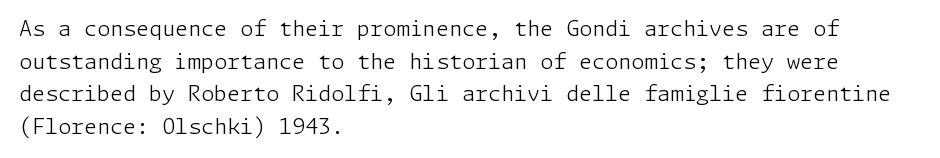
{"italic": "no", "bold": "no", "underline": "no", "align": "left", "line_spacing": "normal", "line_spacing_ratio": 1.55, "letter_spacing": "normal", "letter_spacing_em": 0.0, "glyph_px": 21}
